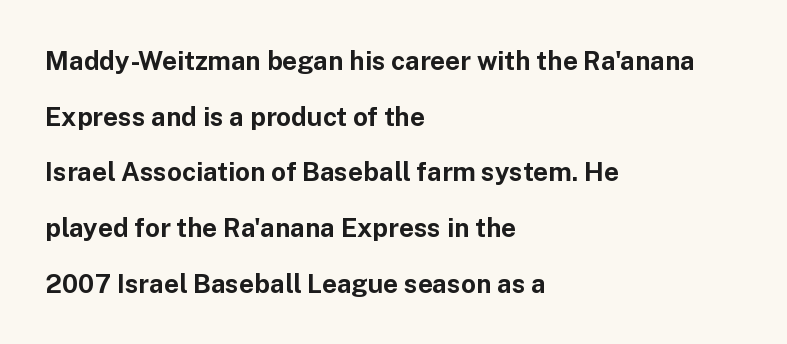
Q: Is the text bold? A: Yes.
Q: Is the text italic (slanted)? A: No, it is upright.
Q: Is the text underlined? A: No.
Q: How is the paragraph aligned? A: Left-aligned.
Q: Is the spacing between letters normal or unusually wide? A: Normal.
Q: Is the spacing between lines tight, normal or loose? A: Loose.
